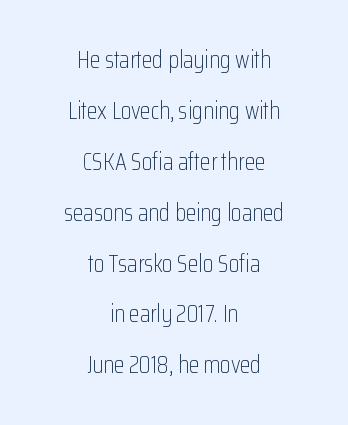
Regarding leading, the lines here are spaced well apart. Quick note: underline off. The weight tops out at a normal text grade. In terms of letterspacing, this is plain default setting. The paragraph has two soft edges and a firm central axis. It's the straight-up-and-down kind of type.
